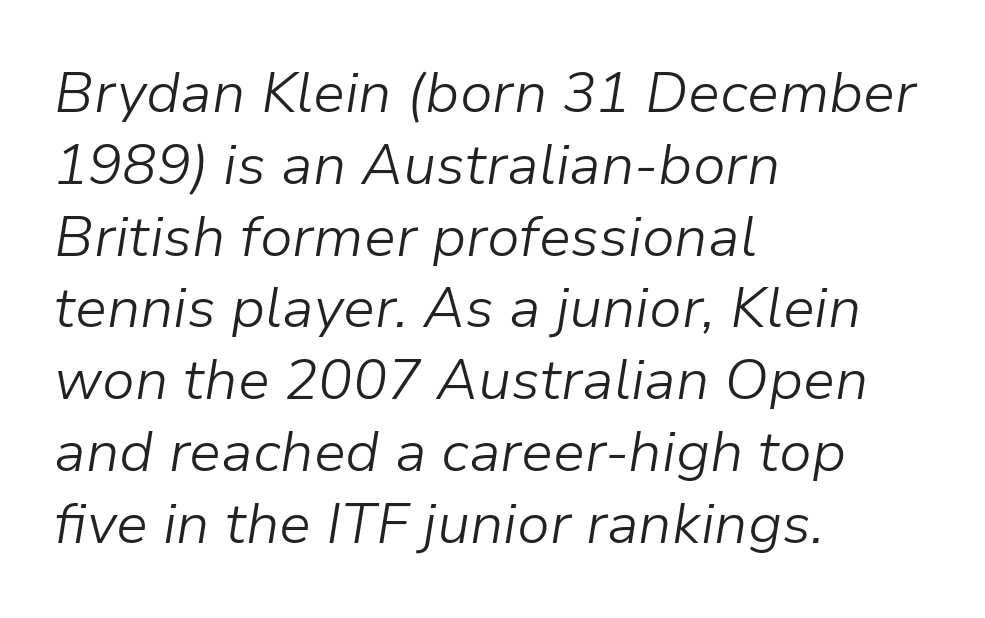
Q: Is the text bold? A: No.
Q: Is the text italic (slanted)? A: Yes, it leans right by about 9 degrees.
Q: Is the text underlined? A: No.
Q: How is the paragraph aligned? A: Left-aligned.
Q: Is the spacing between letters normal or unusually wide? A: Normal.
Q: Is the spacing between lines tight, normal or loose? A: Normal.
Q: Width (condensed, normal, or wide)? A: Normal.
Q: Stroke contrast? A: Low.
Q: x-height? A: Medium.
Q: Monospaced? A: No.
